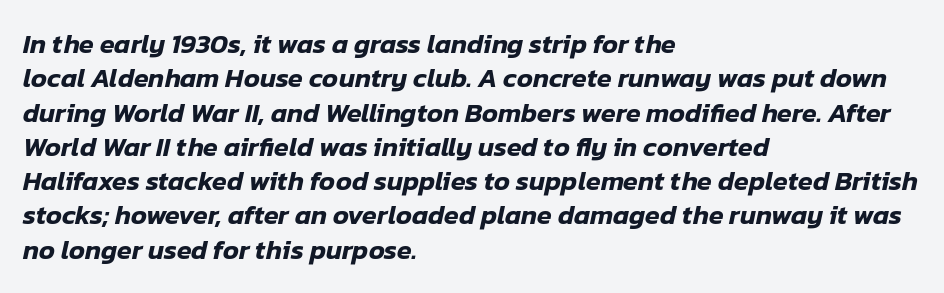
An italicized treatment has been applied to the whole sample. Honestly, the row spacing looks completely unremarkable. All the whitespace from short lines collects on the right. Does extra space separate the letters? No, they use regular spacing.
